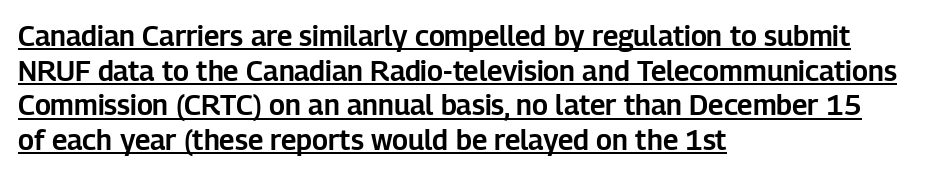
The image shows 28 px sans-serif type, upright; set left-aligned, line spacing 1.24x, normal letter spacing, underlined; low stroke contrast and a medium x-height.
